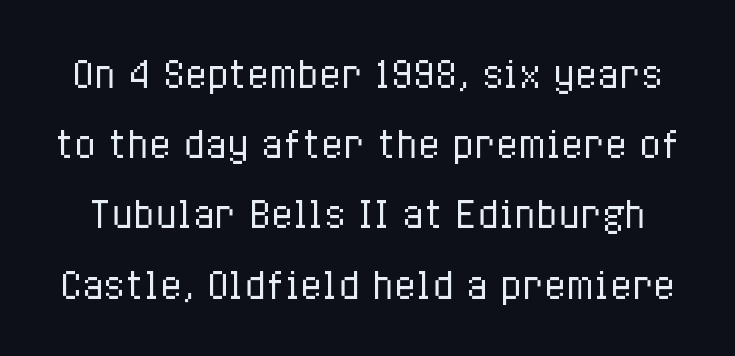
Q: Is the text bold? A: No.
Q: Is the text italic (slanted)? A: No, it is upright.
Q: Is the text underlined? A: No.
Q: Is the spacing between letters normal or unusually wide? A: Normal.
Q: Is the spacing between lines tight, normal or loose? A: Loose.
Q: Width (condensed, normal, or wide)? A: Condensed.
Q: Stroke contrast? A: Low.
Q: x-height? A: Medium.
Q: Monospaced? A: No.
